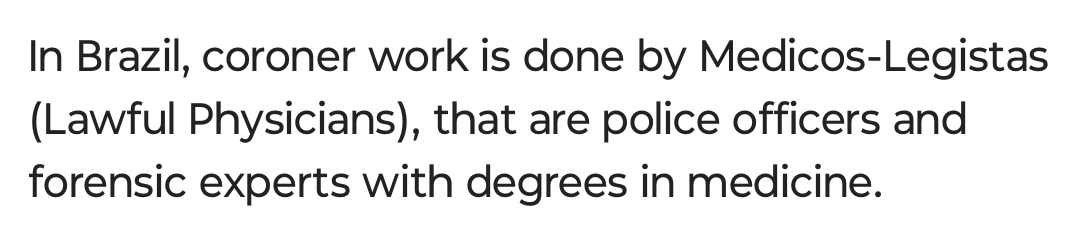
Q: Is the text bold? A: No.
Q: Is the text italic (slanted)? A: No, it is upright.
Q: Is the typeface a serif or a sans-serif typeface? A: Sans-serif.
Q: Is the text underlined? A: No.
Q: How is the paragraph aligned? A: Left-aligned.
Q: Is the spacing between letters normal or unusually wide? A: Normal.
Q: Is the spacing between lines tight, normal or loose? A: Normal.
Q: Width (condensed, normal, or wide)? A: Normal.
Q: Stroke contrast? A: Low.
Q: x-height? A: Medium.
Q: Monospaced? A: No.
